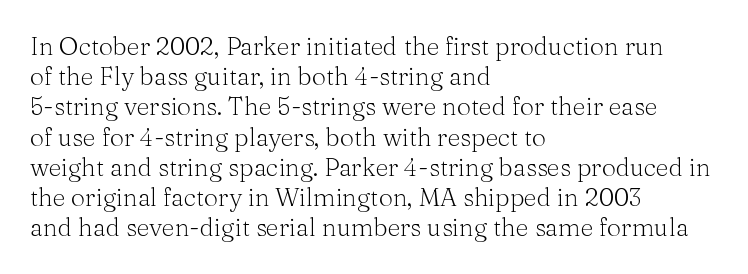
{"italic": "no", "bold": "no", "underline": "no", "align": "left", "line_spacing_ratio": 1.21, "letter_spacing": "normal", "letter_spacing_em": 0.0, "glyph_px": 25}
